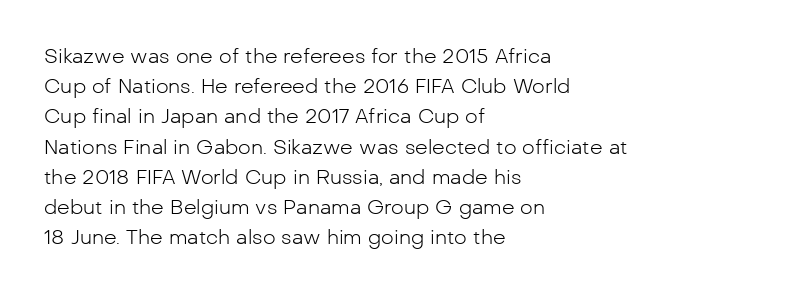
The image shows 20 px text type, upright; set left-aligned, normal line spacing (1.51x), normal letter spacing, not underlined.
